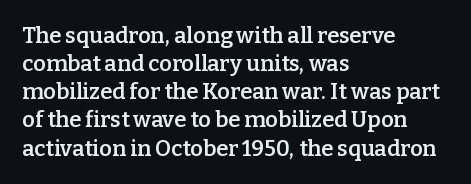
The image shows 22 px text type, upright; set left-aligned, normal line spacing (1.28x), normal letter spacing, not underlined.
